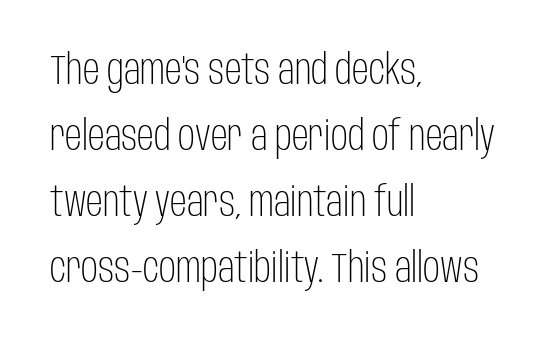
The image shows 42 px light, condensed sans-serif type, upright; set left-aligned, normal line spacing (1.57x), normal letter spacing, not underlined; low stroke contrast and a large x-height.
